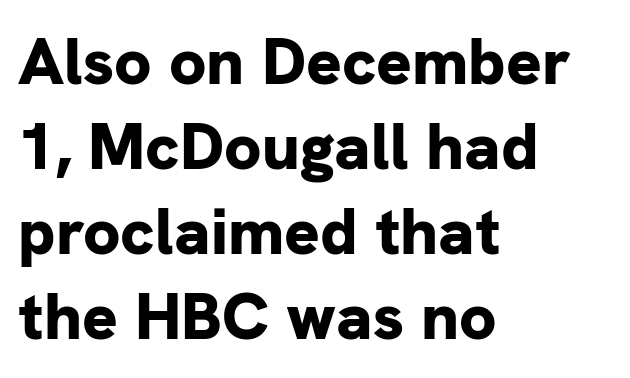
{"serif": "no", "italic": "no", "bold": "yes", "weight": "bold", "width": "normal", "stroke_contrast": "low", "x_height": "medium", "monospaced": "no", "underline": "no", "align": "left", "line_spacing": "normal", "line_spacing_ratio": 1.29, "letter_spacing": "normal", "letter_spacing_em": 0.0, "glyph_px": 66}
